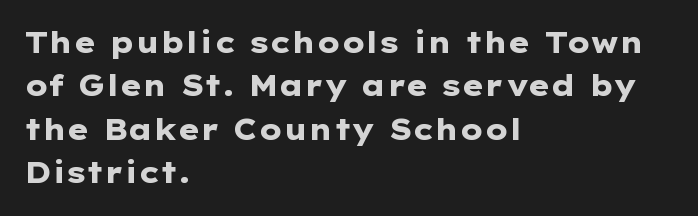
{"serif": "no", "italic": "no", "bold": "yes", "weight": "heavy", "width": "wide", "stroke_contrast": "low", "x_height": "medium", "monospaced": "no", "underline": "no", "align": "left", "line_spacing": "normal", "line_spacing_ratio": 1.5, "letter_spacing": "normal", "letter_spacing_em": 0.0, "glyph_px": 29}
